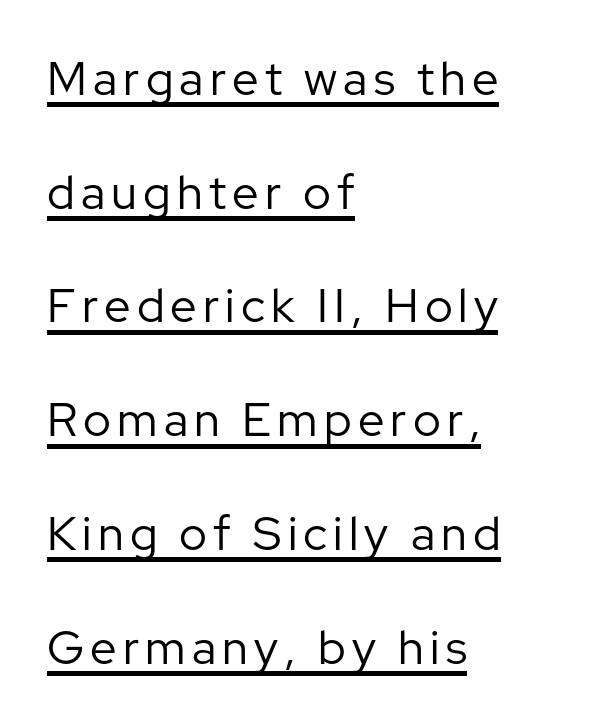
The image shows 47 px regular-weight sans-serif type, upright; set left-aligned, loose line spacing (2.42x), underlined; low stroke contrast and a medium x-height.
